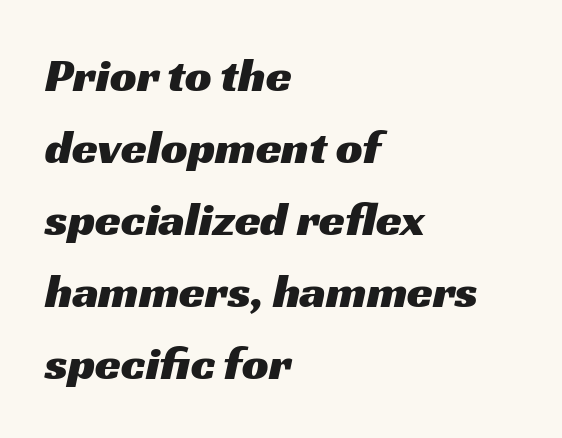
{"serif": "no", "width": "wide", "stroke_contrast": "medium", "x_height": "medium", "monospaced": "no", "underline": "no", "align": "left", "line_spacing": "normal", "line_spacing_ratio": 1.53, "letter_spacing": "normal", "letter_spacing_em": 0.0, "glyph_px": 47}
